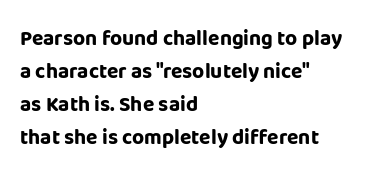
Q: Is the text bold? A: Yes.
Q: Is the text italic (slanted)? A: No, it is upright.
Q: Is the text underlined? A: No.
Q: How is the paragraph aligned? A: Left-aligned.
Q: Is the spacing between letters normal or unusually wide? A: Normal.
Q: Is the spacing between lines tight, normal or loose? A: Normal.
